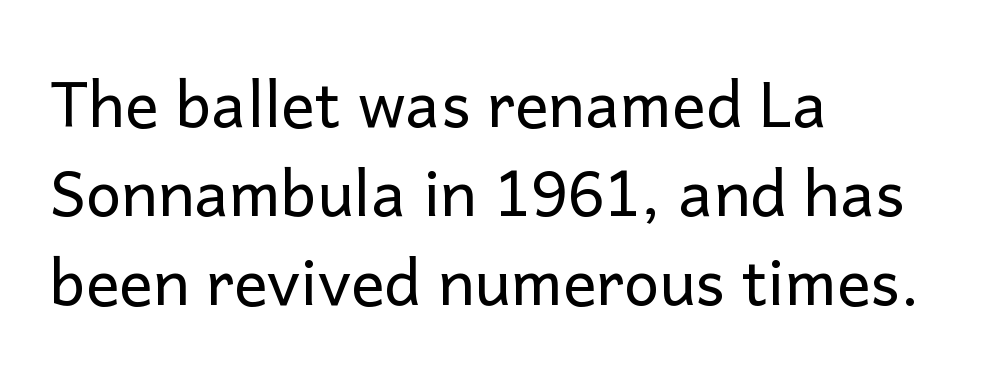
{"serif": "no", "italic": "no", "bold": "no", "weight": "regular", "width": "normal", "stroke_contrast": "low", "x_height": "medium", "monospaced": "no", "underline": "no", "align": "left", "line_spacing": "normal", "line_spacing_ratio": 1.41, "letter_spacing": "normal", "letter_spacing_em": 0.0, "glyph_px": 63}
